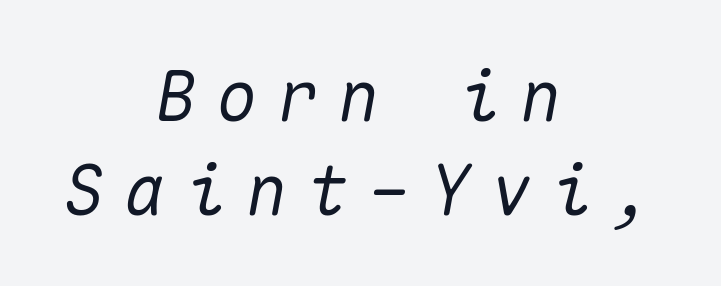
Inter-character spacing is expanded well beyond the font's built-in metrics. The lines sit at an ordinary, default distance from one another. The letters march in equal steps, a hallmark of fixed-pitch type. Rendered with sloped, italic letterforms.
